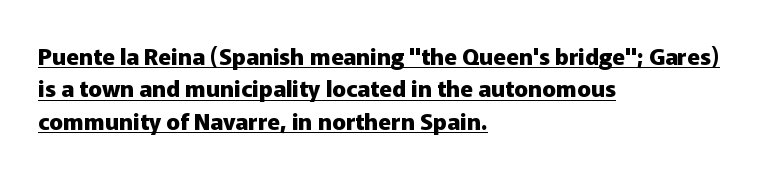
{"italic": "no", "bold": "yes", "underline": "yes", "align": "left", "line_spacing": "normal", "line_spacing_ratio": 1.41, "letter_spacing": "normal", "letter_spacing_em": 0.0, "glyph_px": 23}
